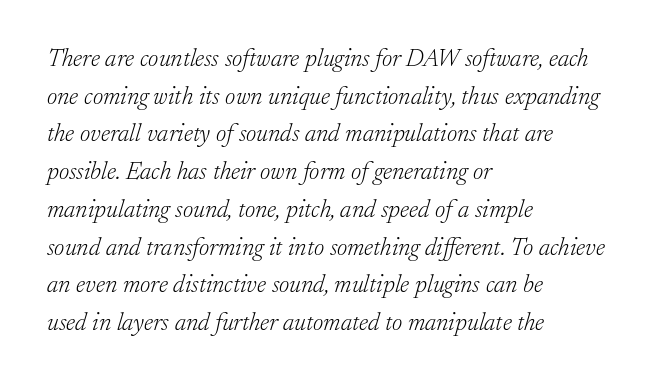
Q: Is the text bold? A: No.
Q: Is the text italic (slanted)? A: Yes, it leans right by about 17 degrees.
Q: Is the text underlined? A: No.
Q: How is the paragraph aligned? A: Left-aligned.
Q: Is the spacing between letters normal or unusually wide? A: Normal.
Q: Is the spacing between lines tight, normal or loose? A: Normal.
